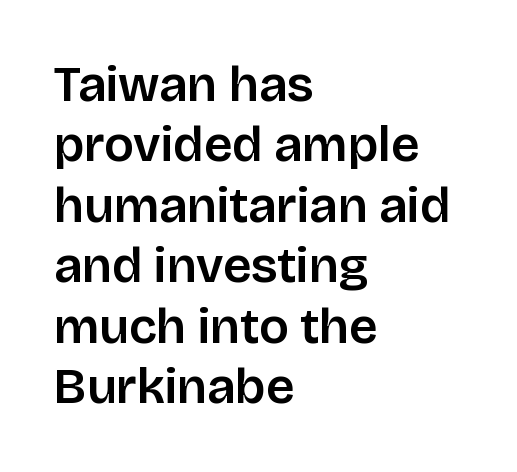
{"serif": "no", "italic": "no", "width": "normal", "stroke_contrast": "low", "x_height": "large", "monospaced": "no", "underline": "no", "align": "left", "line_spacing_ratio": 1.21, "letter_spacing": "normal", "letter_spacing_em": 0.0, "glyph_px": 50}
